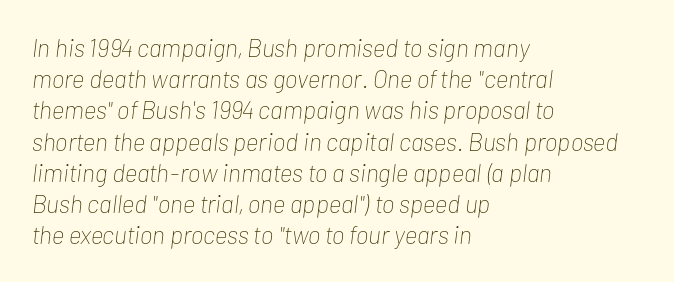
The image shows 25 px text type, italic (leaning right); set left-aligned, normal line spacing (1.25x), normal letter spacing, not underlined.
